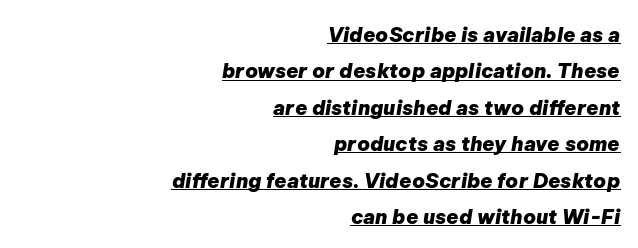
The image shows 20 px bold type, italic (leaning right); set right-aligned, line spacing 1.82x, normal letter spacing, underlined.
